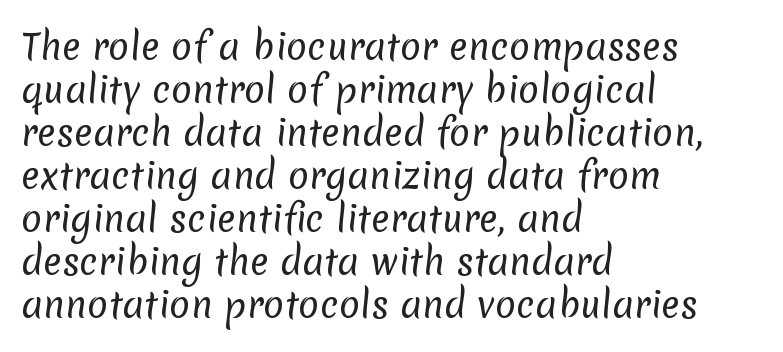
Glance below the letters and you will spot only blank space. A student would call this left alignment; a typographer would say flush left, rag right. The glyphs in this specimen are sans serif. This is not heavy type; no bold has been used. The face used here is proportionally spaced, like ordinary book or web type.
